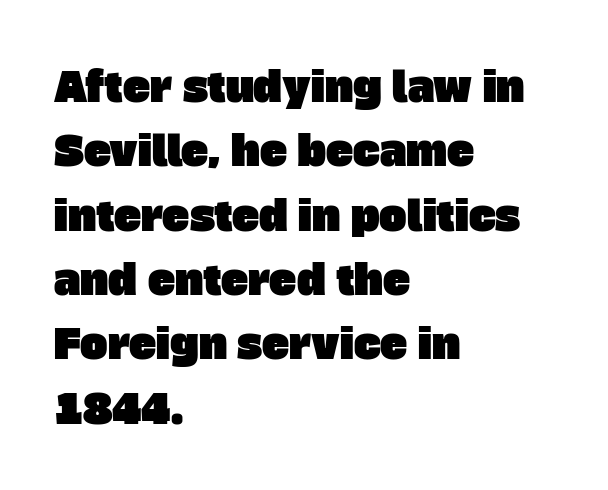
In terms of letterspacing, this is plain default setting. Leftover space on each line is placed entirely after the last word. How would I describe the line gaps? Plain and ordinary. Is this a sans? Yes — the strokes have no serifs. Words float on clear page, feet unadorned.
